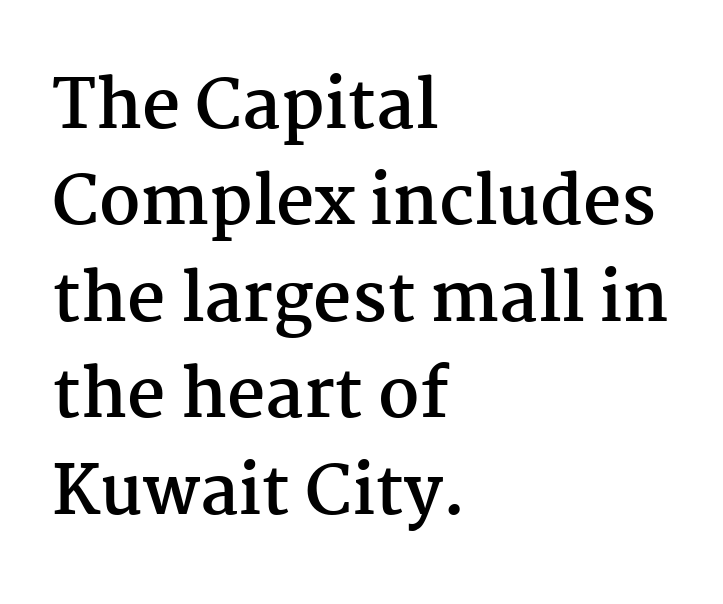
The image shows 67 px semibold serif type, upright; set left-aligned, normal line spacing (1.44x), normal letter spacing, not underlined; medium stroke contrast and a medium x-height.
